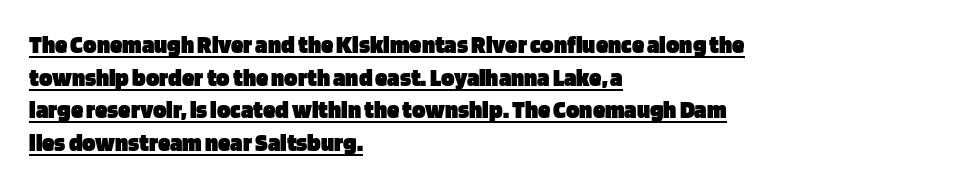
Compared with typical body copy, the letter spacing here is the same. Descenders here cross a horizontal rule under the line. This block has exactly the height ordinary leading produces. A typesetter would mark this as roman, not italic. Students, this is bold: see how much ink each stroke carries.
